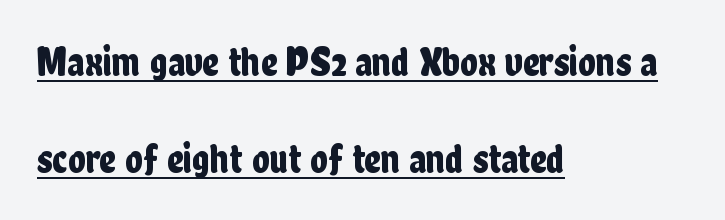
Q: Is the text italic (slanted)? A: No, it is upright.
Q: Is the typeface a serif or a sans-serif typeface? A: Sans-serif.
Q: Is the text underlined? A: Yes.
Q: How is the paragraph aligned? A: Left-aligned.
Q: Is the spacing between letters normal or unusually wide? A: Normal.
Q: Is the spacing between lines tight, normal or loose? A: Loose.
Q: Width (condensed, normal, or wide)? A: Condensed.
Q: Stroke contrast? A: Low.
Q: x-height? A: Medium.
Q: Monospaced? A: No.
